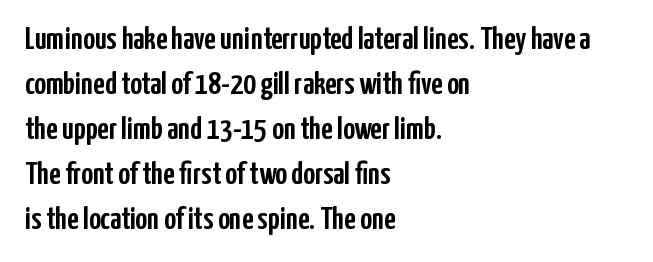
Q: Is the text italic (slanted)? A: No, it is upright.
Q: Is the typeface a serif or a sans-serif typeface? A: Sans-serif.
Q: Is the text underlined? A: No.
Q: How is the paragraph aligned? A: Left-aligned.
Q: Is the spacing between letters normal or unusually wide? A: Normal.
Q: Is the spacing between lines tight, normal or loose? A: Normal.
Q: Width (condensed, normal, or wide)? A: Condensed.
Q: Stroke contrast? A: Low.
Q: x-height? A: Medium.
Q: Monospaced? A: No.
